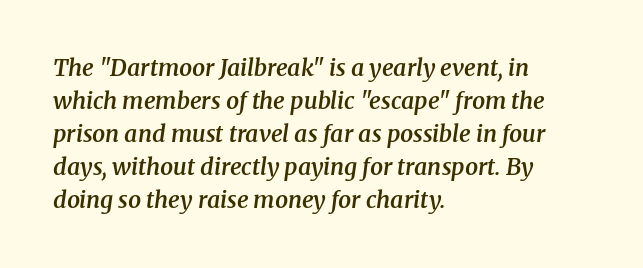
The image shows 23 px text type, italic (leaning right); set left-aligned, normal line spacing (1.43x), normal letter spacing, not underlined.
